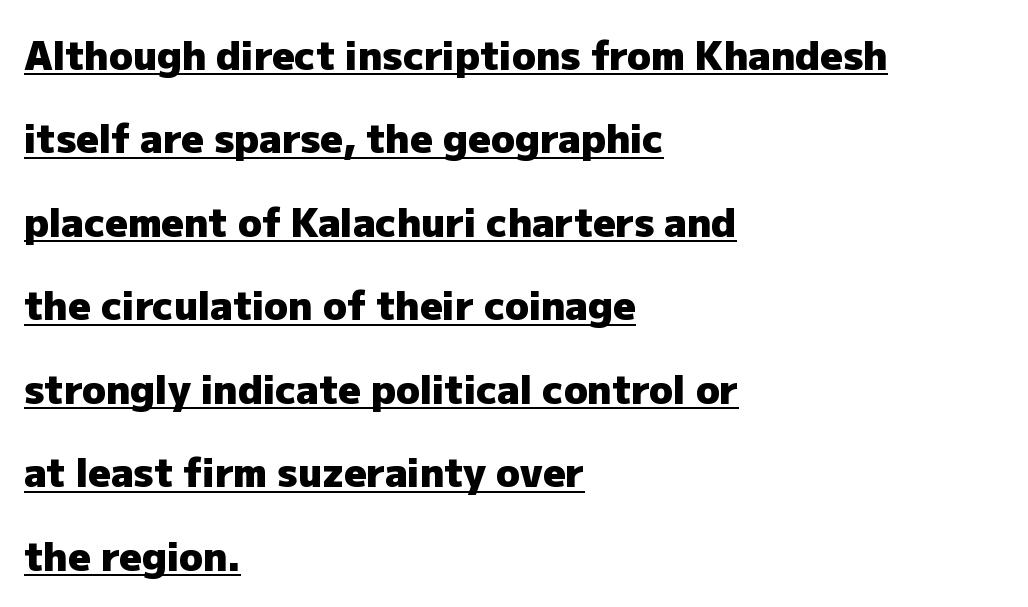
The typesetting leans heavy: a genuine bold. The paragraph shown leans on its left margin. Airy leading. When letters stand straight like this, we call the style roman or upright. Tracking value appears to be zero — textbook default spacing.
